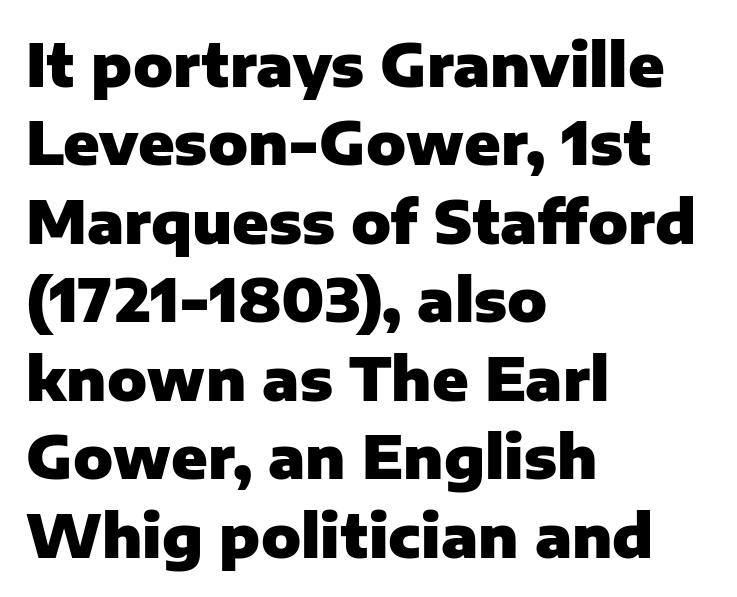
A typesetter would call this leading conventional body-copy spacing. Check the space under the baseline: it is left empty. The tracking reads as untouched default to a designer's eye. The rendering uses natural spacing where letterforms have individual widths. The rendering anchors every line to the left-hand side.
